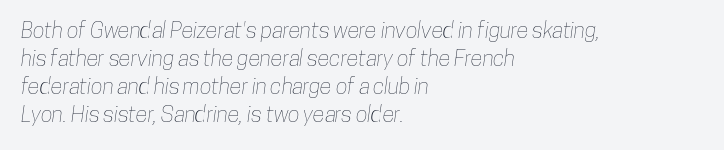
Q: Is the text underlined? A: No.
Q: How is the paragraph aligned? A: Left-aligned.
Q: Is the spacing between letters normal or unusually wide? A: Normal.
Q: Is the spacing between lines tight, normal or loose? A: Normal.
